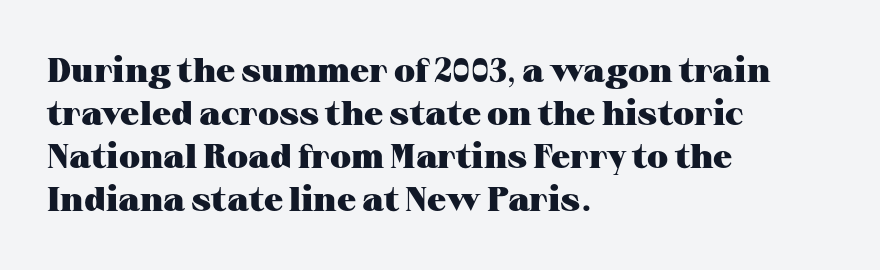
Q: Is the text bold? A: Yes.
Q: Is the text italic (slanted)? A: No, it is upright.
Q: Is the typeface a serif or a sans-serif typeface? A: Serif.
Q: Is the text underlined? A: No.
Q: How is the paragraph aligned? A: Left-aligned.
Q: Is the spacing between letters normal or unusually wide? A: Normal.
Q: Is the spacing between lines tight, normal or loose? A: Normal.
Q: Width (condensed, normal, or wide)? A: Wide.
Q: Stroke contrast? A: Medium.
Q: x-height? A: Medium.
Q: Monospaced? A: No.
